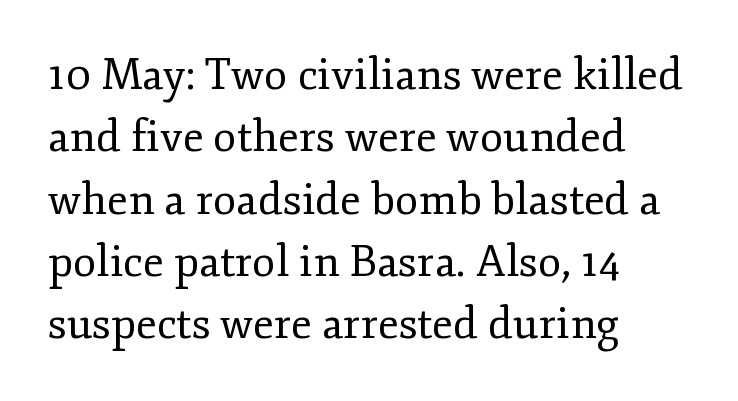
The glyphs in this specimen are seriffed. The block of text has a typical density, with ordinary space between rows. Summary of weight: not heavy and not bold. Is this a fixed-width face? No — the glyphs have proportional, varying widths. Tracking here is standard; glyphs follow each other at the usual distance. Bare-footed words on every line.
